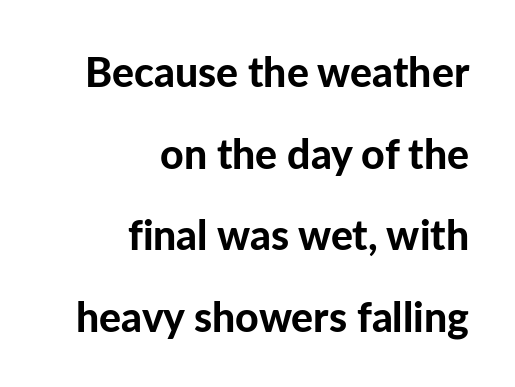
{"serif": "no", "italic": "no", "bold": "yes", "weight": "bold", "width": "normal", "stroke_contrast": "low", "x_height": "medium", "monospaced": "no", "underline": "no", "align": "right", "line_spacing": "loose", "line_spacing_ratio": 1.99, "letter_spacing": "normal", "letter_spacing_em": 0.0, "glyph_px": 41}
